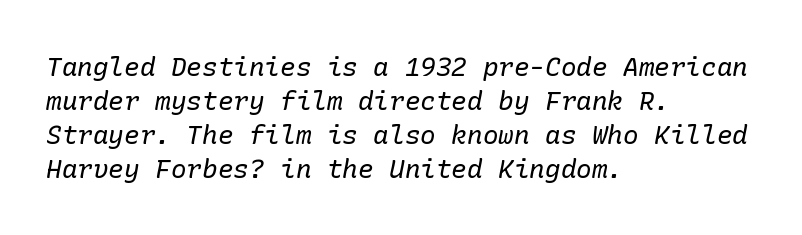
Q: Is the text bold? A: No.
Q: Is the text italic (slanted)? A: Yes, it leans right by about 10 degrees.
Q: Is the text underlined? A: No.
Q: How is the paragraph aligned? A: Left-aligned.
Q: Is the spacing between letters normal or unusually wide? A: Normal.
Q: Is the spacing between lines tight, normal or loose? A: Normal.
